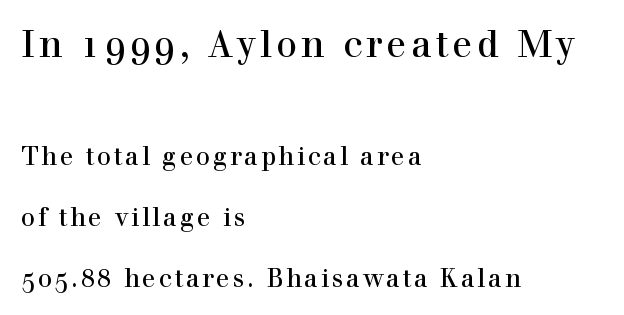
The passage shown is typed in a proportional face where columns would drift. Ascenders rise straight up at ninety degrees. Widely set lines give the paragraph a tall, airy silhouette. The designer gave the opening block more size than the closing block. A classic flush-left, rag-right setting is used for this passage.
